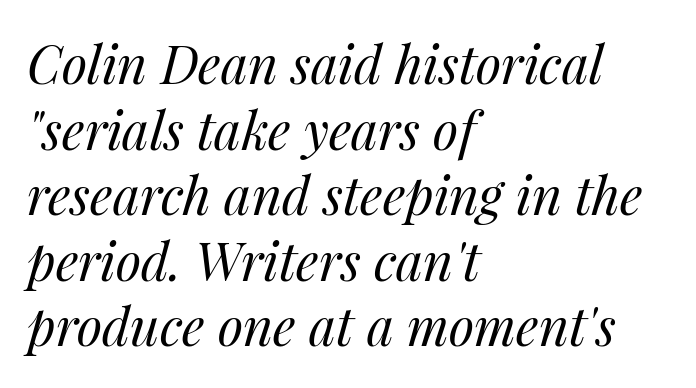
The image shows 52 px regular-weight type, italic (leaning right); set left-aligned, normal line spacing (1.26x), normal letter spacing, not underlined; medium stroke contrast and a medium x-height.
